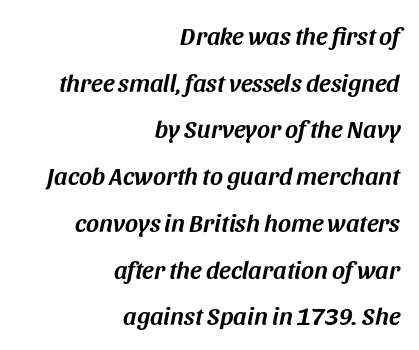
The text carries the slant typical of an italic or oblique font. A clean baseline with only descenders dipping below it. Every row of glyphs terminates at an identical x-position on the right. The letters sit at their default tracking, neither squeezed nor spread.
